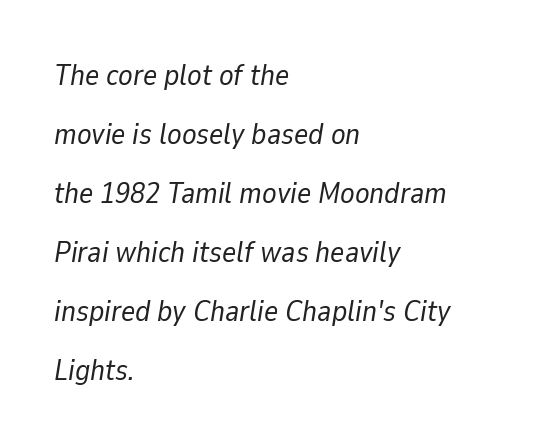
Notice the wide empty band between every row — that's loose leading. Letter spacing: default. In CSS terms this would be text-align: left. The area under the type is left untouched.
